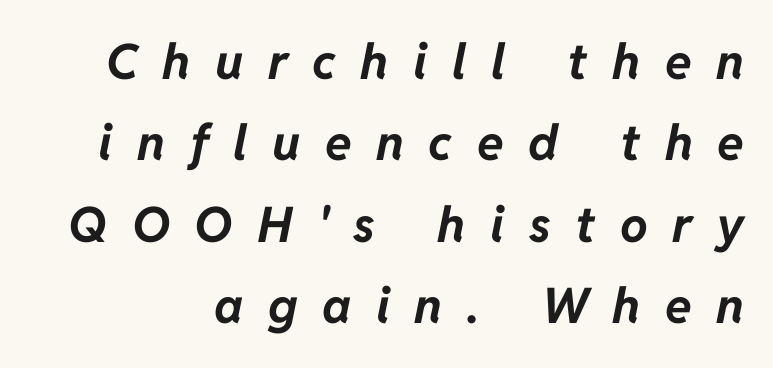
{"italic": "yes", "lean": "right", "slant_degrees": 11, "bold": "yes", "weight": "bold", "width": "normal", "stroke_contrast": "low", "x_height": "medium", "monospaced": "no", "underline": "no", "line_spacing": "normal", "line_spacing_ratio": 1.66, "letter_spacing": "wide", "letter_spacing_em": 0.5, "glyph_px": 49}
